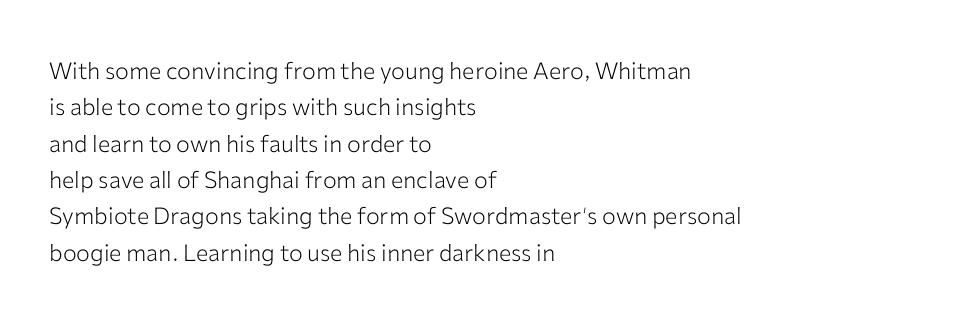
Q: Is the text bold? A: No.
Q: Is the text italic (slanted)? A: No, it is upright.
Q: Is the text underlined? A: No.
Q: How is the paragraph aligned? A: Left-aligned.
Q: Is the spacing between letters normal or unusually wide? A: Normal.
Q: Is the spacing between lines tight, normal or loose? A: Normal.
